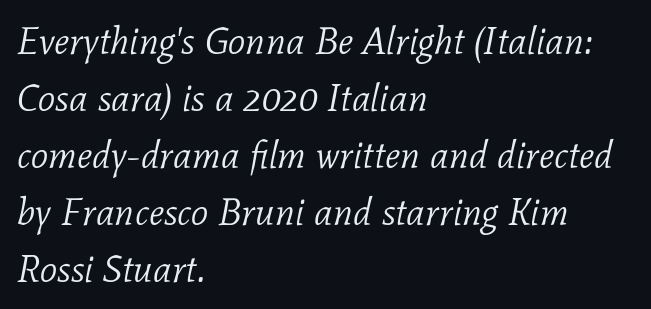
Q: Is the text bold? A: No.
Q: Is the text italic (slanted)? A: Yes, it leans right by about 11 degrees.
Q: Is the typeface a serif or a sans-serif typeface? A: Serif.
Q: Is the text underlined? A: No.
Q: How is the paragraph aligned? A: Left-aligned.
Q: Is the spacing between letters normal or unusually wide? A: Normal.
Q: Is the spacing between lines tight, normal or loose? A: Normal.
Q: Width (condensed, normal, or wide)? A: Normal.
Q: Stroke contrast? A: Low.
Q: x-height? A: Medium.
Q: Monospaced? A: No.
